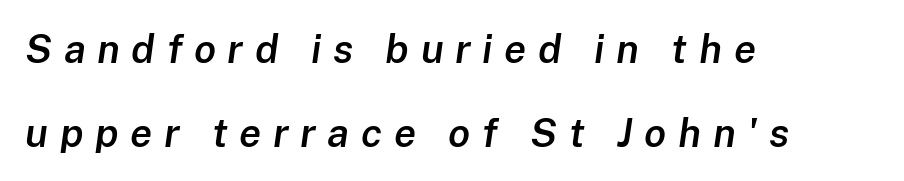
{"italic": "yes", "lean": "right", "slant_degrees": 8, "bold": "semi", "weight": "semibold", "width": "normal", "stroke_contrast": "low", "x_height": "medium", "monospaced": "no", "underline": "no", "align": "left", "line_spacing": "loose", "line_spacing_ratio": 2.1, "letter_spacing": "wide", "letter_spacing_em": 0.29, "glyph_px": 40}
